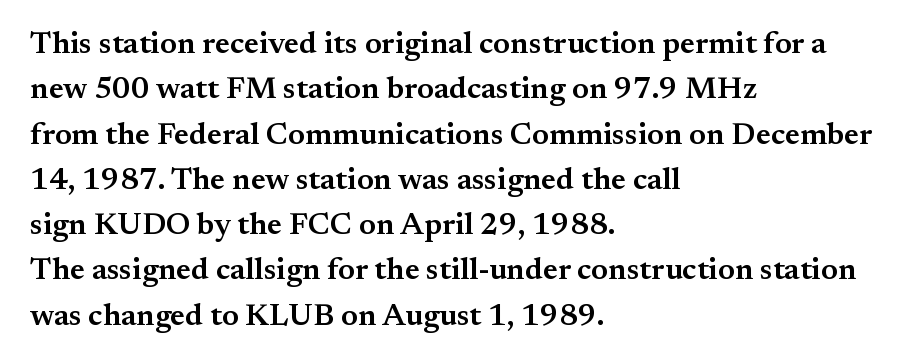
The image shows 31 px semibold serif type, upright; set left-aligned, normal line spacing (1.46x), normal letter spacing, not underlined; medium stroke contrast and a small x-height.
